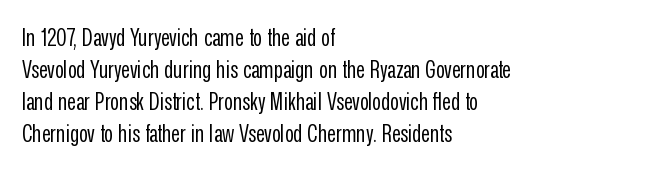
The image shows 24 px text type, upright; set left-aligned, normal line spacing (1.34x), normal letter spacing, not underlined.
